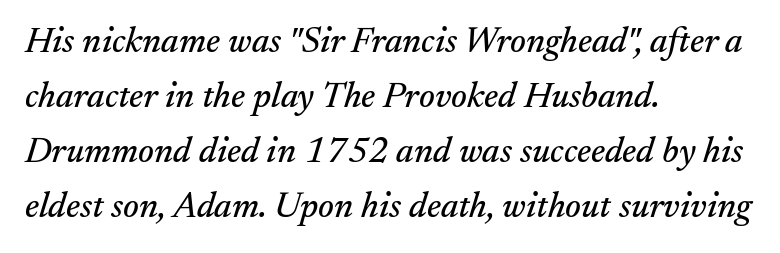
{"serif": "yes", "italic": "yes", "lean": "right", "slant_degrees": 17, "width": "normal", "stroke_contrast": "medium", "x_height": "small", "monospaced": "no", "underline": "no", "align": "left", "line_spacing": "normal", "line_spacing_ratio": 1.53, "letter_spacing": "normal", "letter_spacing_em": 0.0, "glyph_px": 36}
